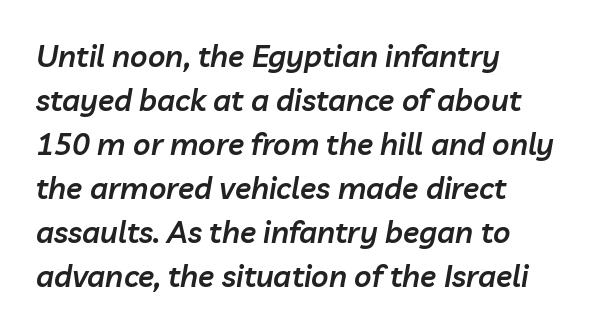
Q: Is the text bold? A: Semi-bold.
Q: Is the text italic (slanted)? A: Yes, it leans right by about 10 degrees.
Q: Is the text underlined? A: No.
Q: How is the paragraph aligned? A: Left-aligned.
Q: Is the spacing between letters normal or unusually wide? A: Normal.
Q: Is the spacing between lines tight, normal or loose? A: Normal.
Q: Width (condensed, normal, or wide)? A: Normal.
Q: Stroke contrast? A: Low.
Q: x-height? A: Medium.
Q: Monospaced? A: No.
